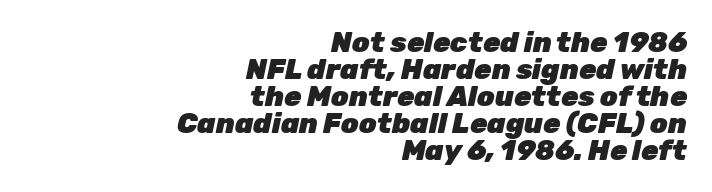
The passage is arranged like a letterhead date or caption credit — flush right. Look at the tracking — it's just the regular setting, nothing added. Underlining? Definitely not there. Each letter keeps its own natural width here, so spacing adapts to shape. The lines are packed closely together with very little leading.
